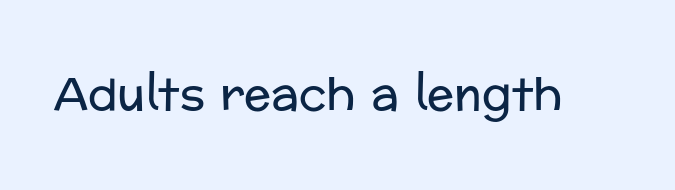
The image shows 45 px regular-weight sans-serif type, upright; set normal letter spacing, not underlined; low stroke contrast and a medium x-height.
